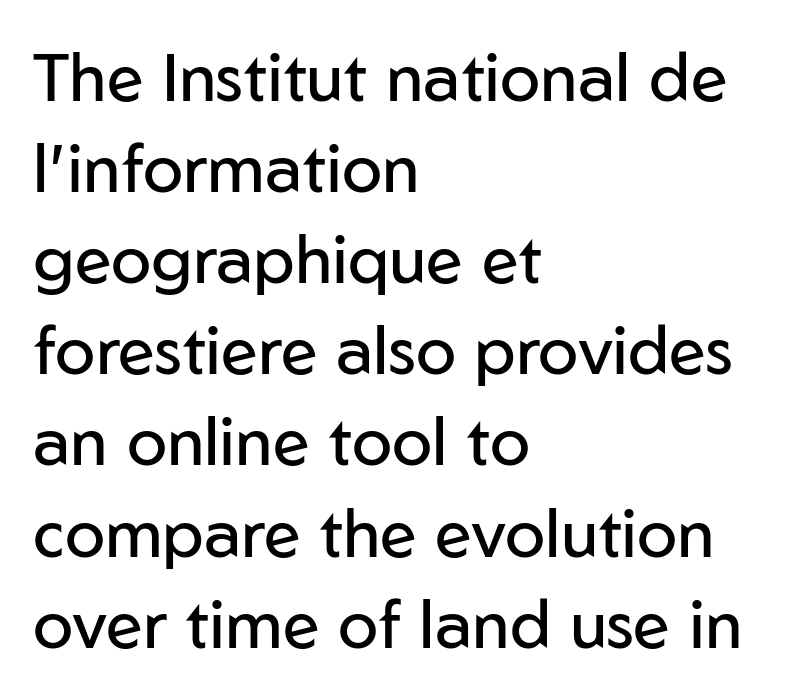
{"serif": "no", "italic": "no", "bold": "no", "weight": "regular", "width": "normal", "stroke_contrast": "low", "x_height": "medium", "monospaced": "no", "underline": "no", "align": "left", "line_spacing": "normal", "line_spacing_ratio": 1.36, "letter_spacing": "normal", "letter_spacing_em": 0.0, "glyph_px": 67}
